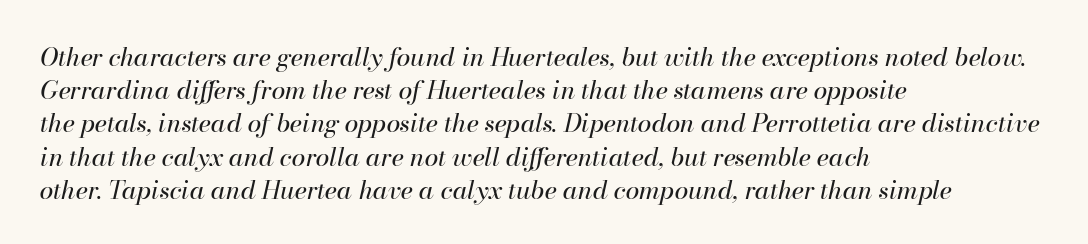
The image shows 25 px text type, italic (leaning right); set left-aligned, normal line spacing (1.33x), normal letter spacing, not underlined.
